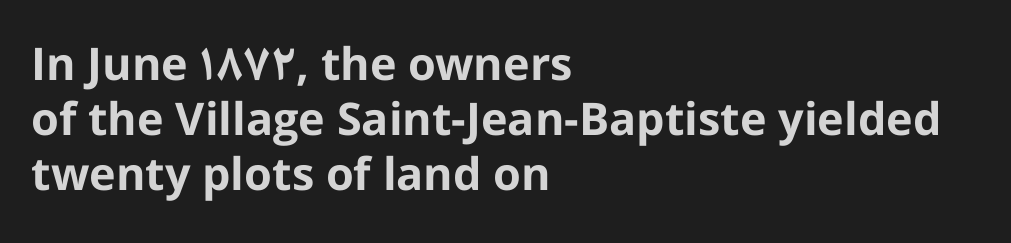
The compositor pushed each line to the left boundary. Underline: absent. Is this a sans? Yes — the strokes have no serifs. Standard letterfit; no display-style spreading of the glyphs.
